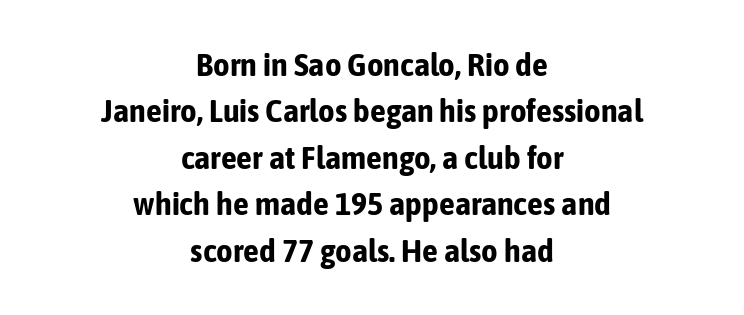
Q: Is the text bold? A: Yes.
Q: Is the text italic (slanted)? A: No, it is upright.
Q: Is the typeface a serif or a sans-serif typeface? A: Sans-serif.
Q: Is the text underlined? A: No.
Q: How is the paragraph aligned? A: Centered.
Q: Is the spacing between letters normal or unusually wide? A: Normal.
Q: Is the spacing between lines tight, normal or loose? A: Normal.
Q: Width (condensed, normal, or wide)? A: Condensed.
Q: Stroke contrast? A: Low.
Q: x-height? A: Medium.
Q: Monospaced? A: No.
